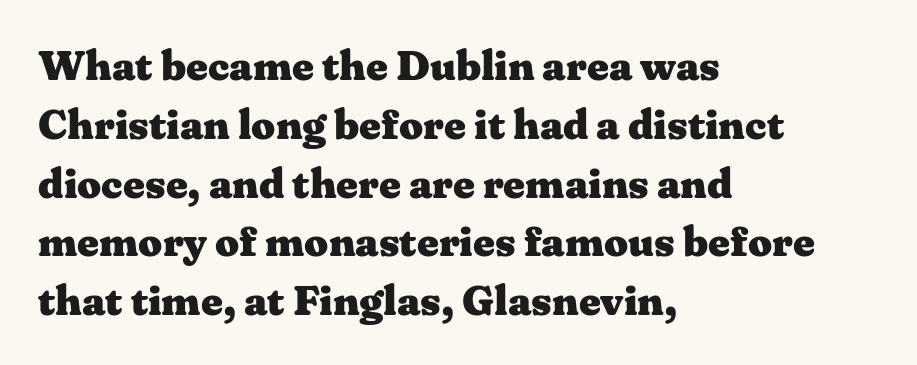
Evenly set lines give the paragraph a standard silhouette. Type style note: has serifs. The text block is weighted toward the left margin, trailing off unevenly rightward. These lines are rendered in a variable-pitch font. No extra tracking has been applied to these lines.
